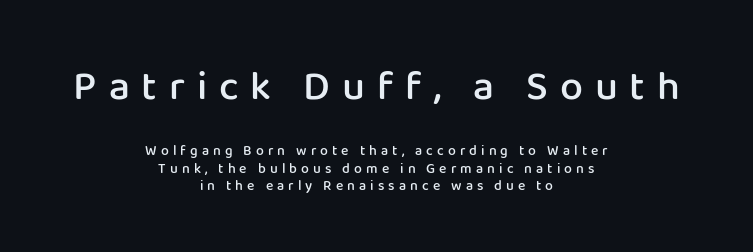
The image shows 41 px semibold sans-serif type, upright; set centered, normal line spacing (1.27x), unusually wide letter spacing (+0.29 em), not underlined; the first (top) block is 2.93x larger; low stroke contrast and a medium x-height.
